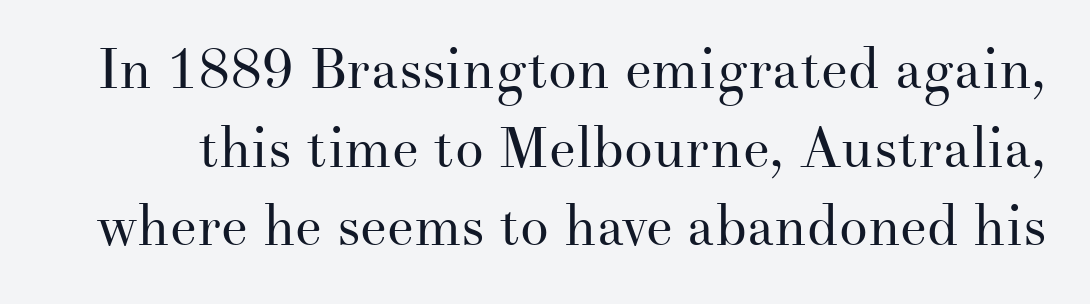
Q: Is the text bold? A: No.
Q: Is the text italic (slanted)? A: No, it is upright.
Q: Is the typeface a serif or a sans-serif typeface? A: Serif.
Q: Is the text underlined? A: No.
Q: Is the spacing between letters normal or unusually wide? A: Normal.
Q: Is the spacing between lines tight, normal or loose? A: Normal.
Q: Width (condensed, normal, or wide)? A: Normal.
Q: Stroke contrast? A: Medium.
Q: x-height? A: Small.
Q: Monospaced? A: No.
